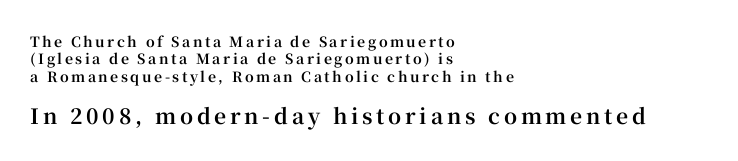
Descender tails drop into unmarked territory. Designer's note — italics off, roman on. Emphasis by weight is at full strength: bold. Line starts are locked; line ends wander. You get the small type first, then a jump to larger type.
